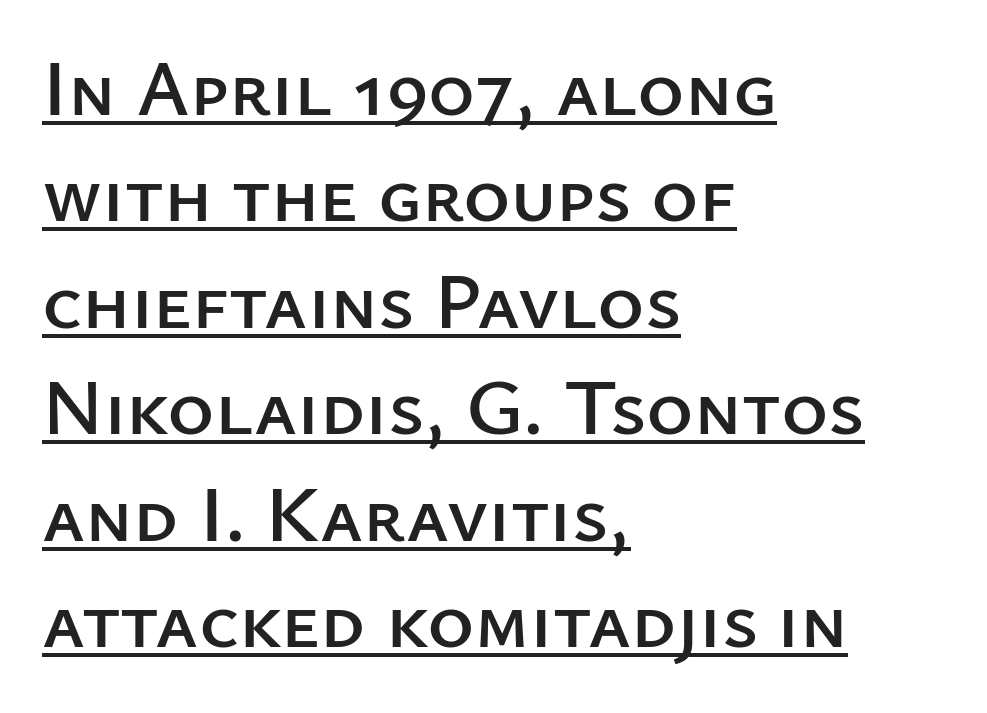
Q: Is the text italic (slanted)? A: No, it is upright.
Q: Is the typeface a serif or a sans-serif typeface? A: Sans-serif.
Q: Is the text underlined? A: Yes.
Q: How is the paragraph aligned? A: Left-aligned.
Q: Is the spacing between letters normal or unusually wide? A: Normal.
Q: Is the spacing between lines tight, normal or loose? A: Normal.
Q: Width (condensed, normal, or wide)? A: Normal.
Q: Stroke contrast? A: Low.
Q: x-height? A: Medium.
Q: Monospaced? A: No.
